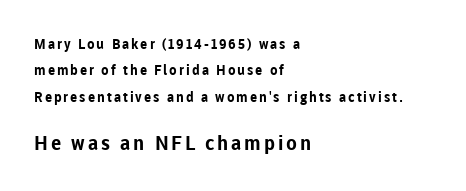
{"italic": "no", "bold": "yes", "underline": "no", "align": "left", "line_spacing_ratio": 1.89, "larger_block": "second", "size_ratio": 1.43, "glyph_px": 20}
